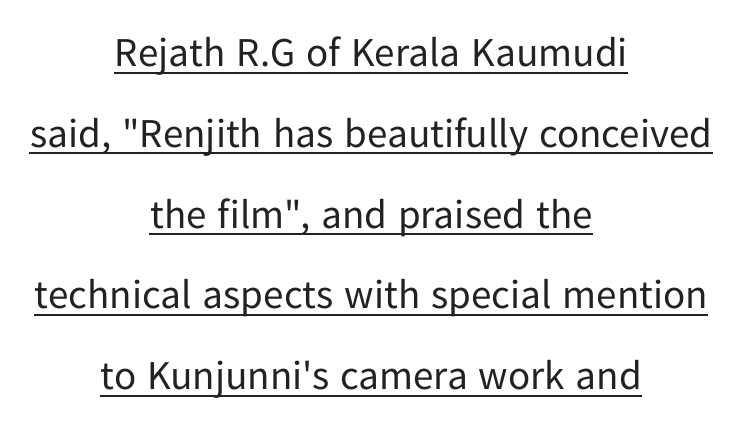
Q: Is the text bold? A: No.
Q: Is the text italic (slanted)? A: No, it is upright.
Q: Is the typeface a serif or a sans-serif typeface? A: Sans-serif.
Q: Is the text underlined? A: Yes.
Q: How is the paragraph aligned? A: Centered.
Q: Is the spacing between letters normal or unusually wide? A: Normal.
Q: Is the spacing between lines tight, normal or loose? A: Loose.
Q: Width (condensed, normal, or wide)? A: Normal.
Q: Stroke contrast? A: Low.
Q: x-height? A: Medium.
Q: Monospaced? A: No.
